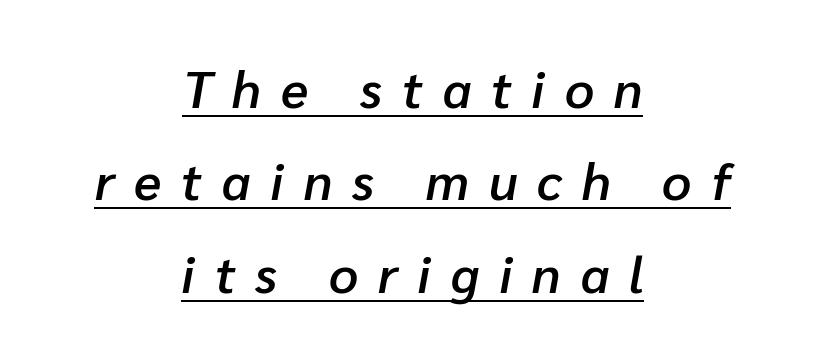
The image shows 51 px semibold type, italic (leaning right); set centered, line spacing 1.81x, unusually wide letter spacing (+0.39 em), underlined; low stroke contrast and a medium x-height.
